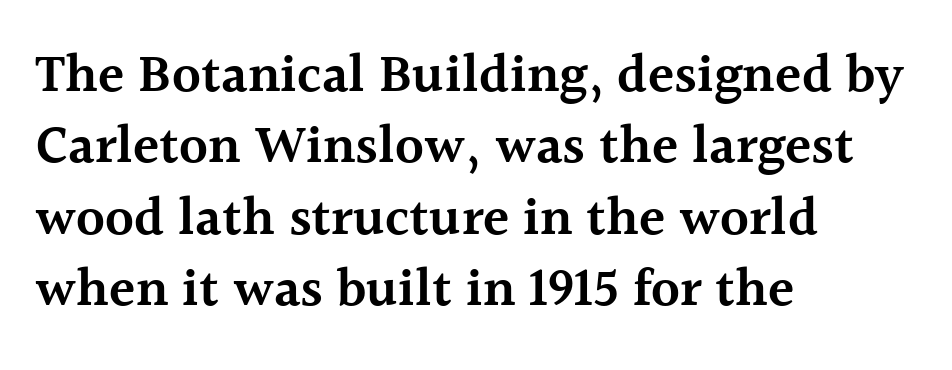
{"serif": "yes", "italic": "no", "bold": "semi", "weight": "semibold", "width": "normal", "x_height": "medium", "monospaced": "no", "underline": "no", "align": "left", "line_spacing": "normal", "line_spacing_ratio": 1.32, "letter_spacing": "normal", "letter_spacing_em": 0.0, "glyph_px": 54}
